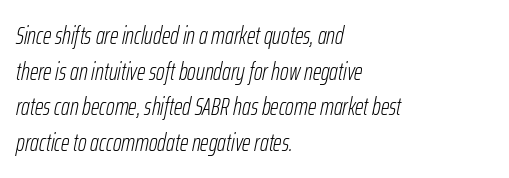
Q: Is the text bold? A: No.
Q: Is the text italic (slanted)? A: Yes, it leans right by about 12 degrees.
Q: Is the text underlined? A: No.
Q: How is the paragraph aligned? A: Left-aligned.
Q: Is the spacing between letters normal or unusually wide? A: Normal.
Q: Is the spacing between lines tight, normal or loose? A: Normal.
